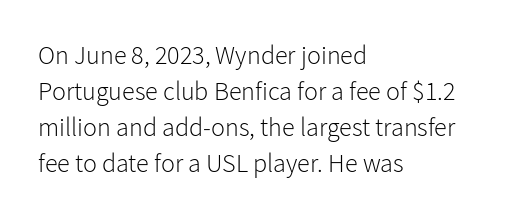
The image shows 26 px text type, upright; set left-aligned, normal line spacing (1.39x), normal letter spacing, not underlined.
